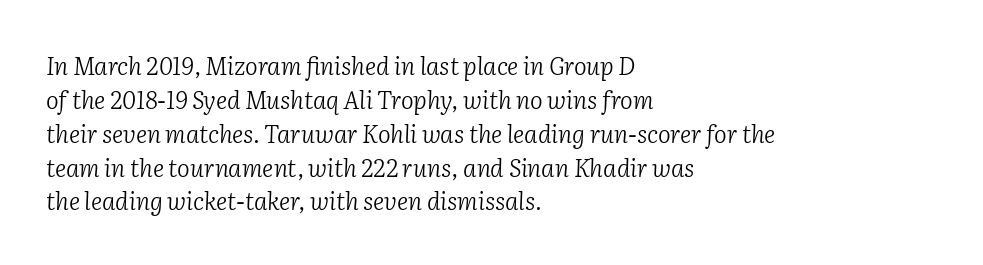
These lines were composed using italics. Only glyphs here, with clear space below each row. The line texture is even and compact thanks to regular tracking. Does the leading feel generous? No, just average.
